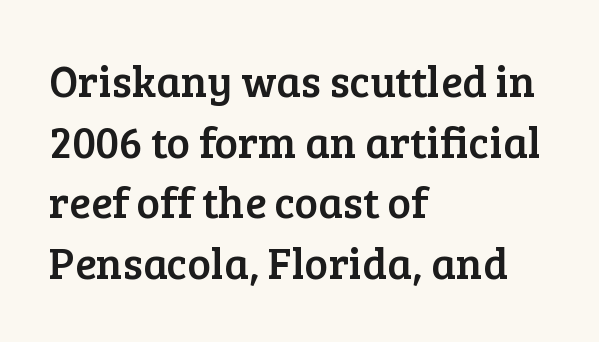
The image shows 44 px serif type, upright; set left-aligned, normal line spacing (1.38x), normal letter spacing, not underlined; low stroke contrast and a medium x-height.
